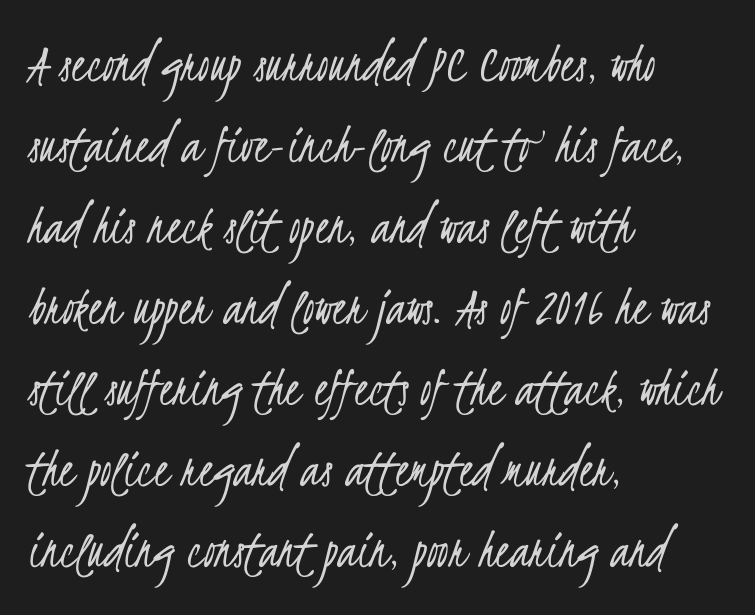
{"serif": "no", "bold": "no", "weight": "light", "width": "condensed", "stroke_contrast": "low", "x_height": "small", "monospaced": "no", "underline": "no", "align": "left", "line_spacing": "normal", "line_spacing_ratio": 1.42, "letter_spacing": "normal", "letter_spacing_em": 0.0, "glyph_px": 57}
